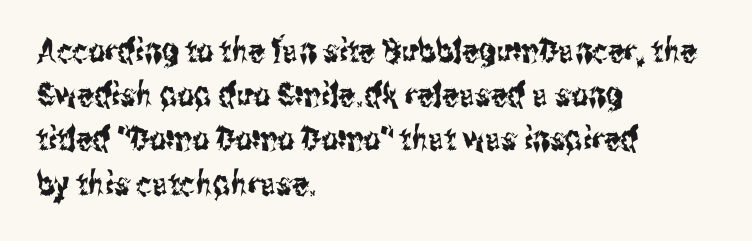
Q: Is the text italic (slanted)? A: No, it is upright.
Q: Is the typeface a serif or a sans-serif typeface? A: Sans-serif.
Q: Is the text underlined? A: No.
Q: How is the paragraph aligned? A: Left-aligned.
Q: Is the spacing between letters normal or unusually wide? A: Normal.
Q: Is the spacing between lines tight, normal or loose? A: Normal.
Q: Width (condensed, normal, or wide)? A: Condensed.
Q: Stroke contrast? A: Medium.
Q: x-height? A: Medium.
Q: Monospaced? A: No.
